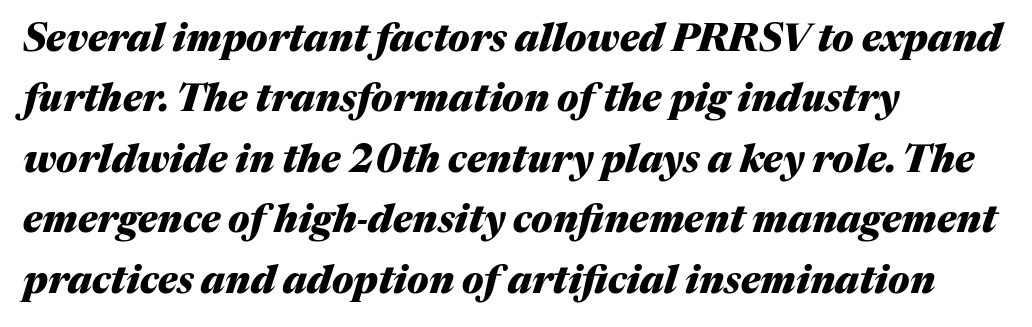
The image shows 38 px heavy type, italic (leaning right); set left-aligned, normal line spacing (1.59x), normal letter spacing, not underlined; medium stroke contrast and a medium x-height.
